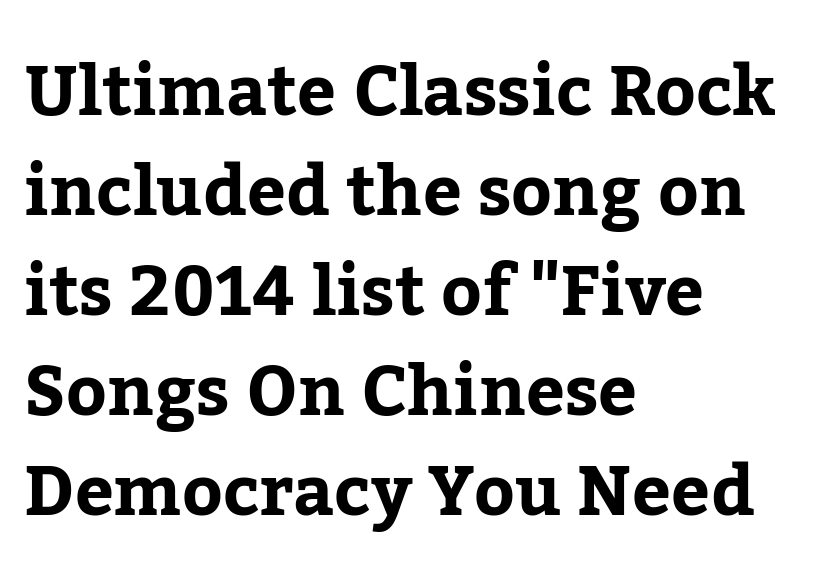
Q: Is the text bold? A: Yes.
Q: Is the text italic (slanted)? A: No, it is upright.
Q: Is the typeface a serif or a sans-serif typeface? A: Serif.
Q: Is the text underlined? A: No.
Q: How is the paragraph aligned? A: Left-aligned.
Q: Is the spacing between letters normal or unusually wide? A: Normal.
Q: Is the spacing between lines tight, normal or loose? A: Normal.
Q: Width (condensed, normal, or wide)? A: Normal.
Q: Stroke contrast? A: Low.
Q: x-height? A: Medium.
Q: Monospaced? A: No.
